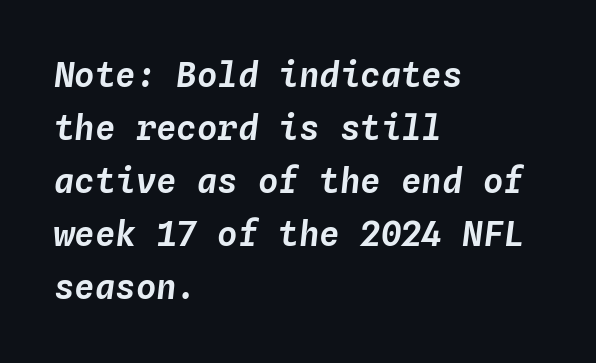
{"italic": "yes", "lean": "right", "slant_degrees": 4, "width": "normal", "stroke_contrast": "low", "x_height": "medium", "monospaced": "yes", "underline": "no", "align": "left", "line_spacing": "normal", "line_spacing_ratio": 1.56, "letter_spacing": "normal", "letter_spacing_em": 0.0, "glyph_px": 34}
